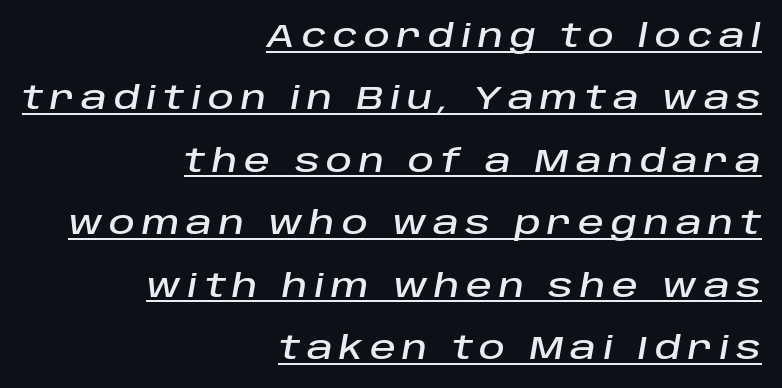
The image shows 32 px text type, italic (leaning right); set right-aligned, loose line spacing (1.95x), unusually wide letter spacing (+0.21 em), underlined; low stroke contrast and a large x-height.
